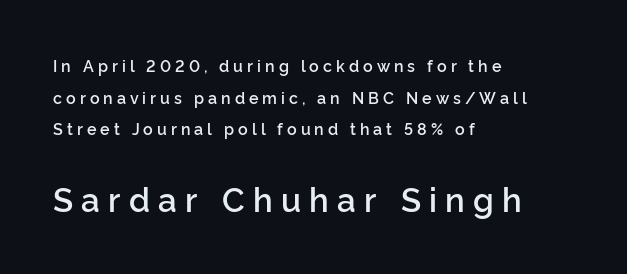
Q: Is the text bold? A: Semi-bold.
Q: Is the text italic (slanted)? A: No, it is upright.
Q: Is the typeface a serif or a sans-serif typeface? A: Sans-serif.
Q: Is the text underlined? A: No.
Q: How is the paragraph aligned? A: Left-aligned.
Q: Is the spacing between letters normal or unusually wide? A: Unusually wide.
Q: Is the spacing between lines tight, normal or loose? A: Loose.
Q: Which block of text is set in a larger size, the first (top) or the second (bottom)? A: The second (bottom) one.
Q: Width (condensed, normal, or wide)? A: Normal.
Q: Stroke contrast? A: Low.
Q: x-height? A: Medium.
Q: Monospaced? A: No.
